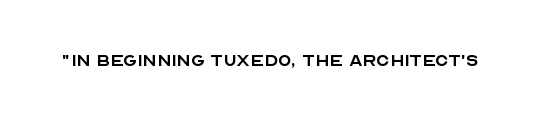
The image shows 22 px text type, upright; set normal letter spacing, not underlined.
